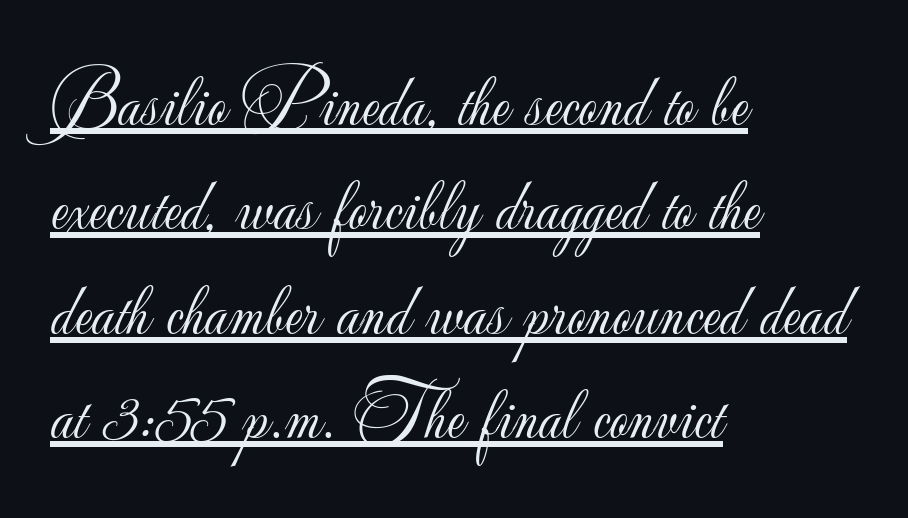
Glyph-to-glyph distance matches everyday printed text. The glyphs are accompanied by a horizontal stroke just below them. Here the designer chose a conventional face with non-uniform glyph widths. The typesetter chose a ragged-right arrangement here.
